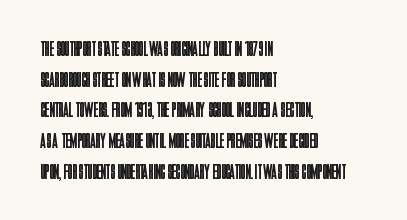
The strip under each line holds only bare page. The lines in this sample share a left origin and differ only in where they stop. The block of text has a typical density, with ordinary space between rows. A typesetter would call this zero additional tracking. Each stroke keeps to a modest, everyday thickness or less. Style check: upright.
